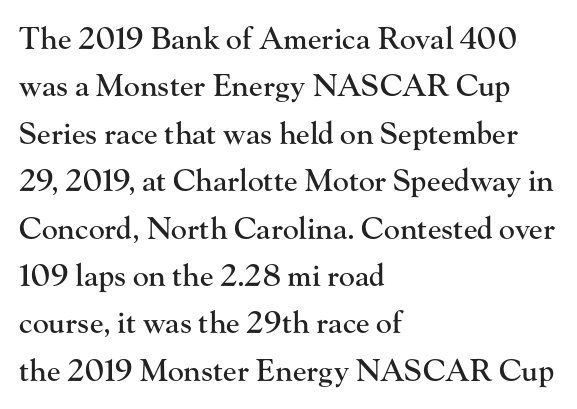
The image shows 30 px serif type, upright; set left-aligned, normal line spacing (1.58x), normal letter spacing, not underlined; high stroke contrast and a small x-height.
